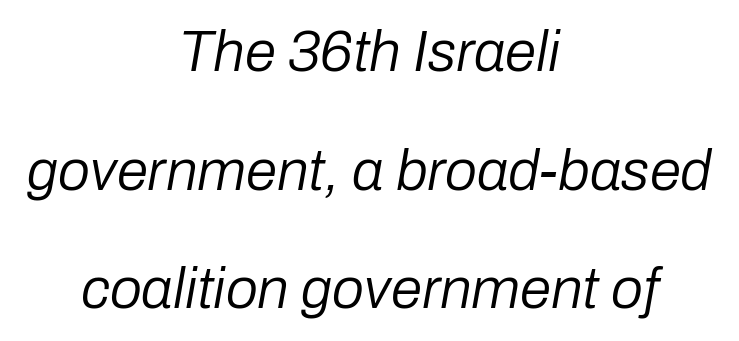
The image shows 57 px regular-weight type, italic (leaning right); set centered, loose line spacing (2.08x), normal letter spacing, not underlined; low stroke contrast and a medium x-height.
